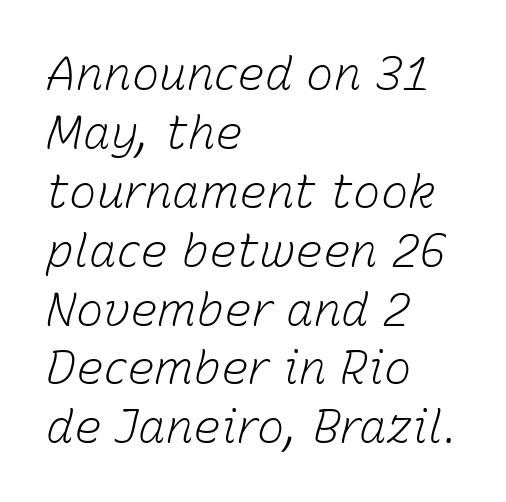
The image shows 46 px light type, italic (leaning right); set left-aligned, normal line spacing (1.28x), normal letter spacing, not underlined; low stroke contrast and a medium x-height.
